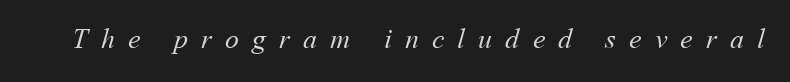
{"bold": "no", "weight": "regular", "width": "normal", "stroke_contrast": "medium", "x_height": "medium", "monospaced": "no", "underline": "no", "letter_spacing": "wide", "letter_spacing_em": 0.47, "glyph_px": 28}
